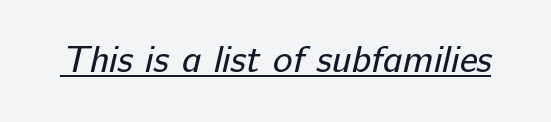
The font family rendered here belongs to the sans-serif group. The type is set solid horizontally, with unmodified tracking. Character widths vary here, with narrow letters taking less room than wide ones. The specimen includes a rule beneath the text block's lines. Heaviness? Minimal to ordinary, like unemphasized prose.
